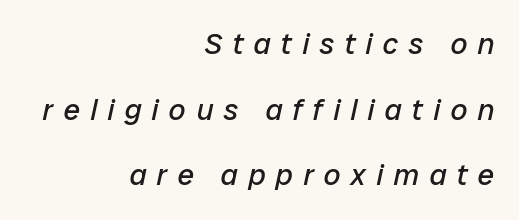
The image shows 30 px regular-weight type, italic (leaning right); set right-aligned, loose line spacing (2.19x), unusually wide letter spacing (+0.34 em), not underlined; low stroke contrast and a medium x-height.
